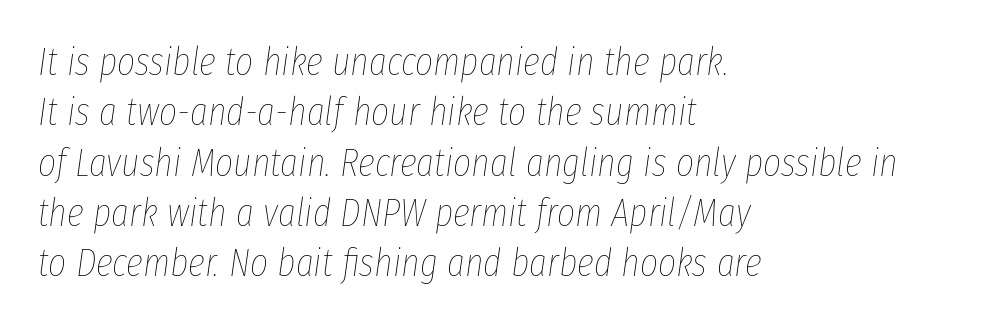
The image shows 39 px thin, condensed type, italic (leaning right); set left-aligned, normal line spacing (1.29x), normal letter spacing, not underlined; low stroke contrast and a medium x-height.
